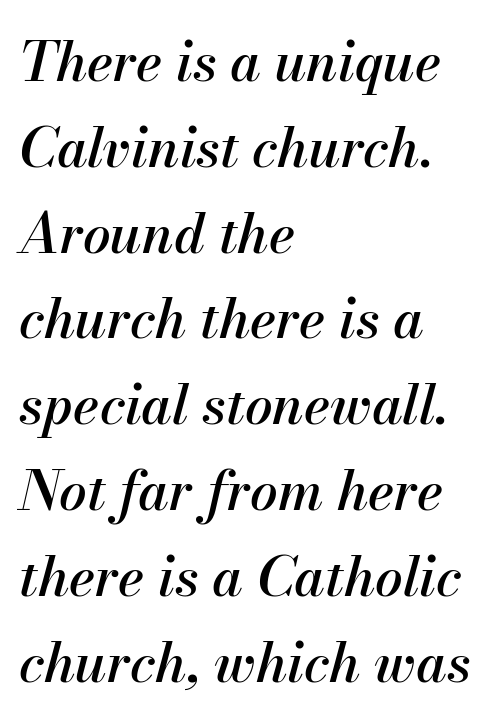
Q: Is the text italic (slanted)? A: Yes, it leans right by about 13 degrees.
Q: Is the text underlined? A: No.
Q: How is the paragraph aligned? A: Left-aligned.
Q: Is the spacing between letters normal or unusually wide? A: Normal.
Q: Is the spacing between lines tight, normal or loose? A: Normal.
Q: Width (condensed, normal, or wide)? A: Normal.
Q: Stroke contrast? A: Medium.
Q: x-height? A: Small.
Q: Monospaced? A: No.
